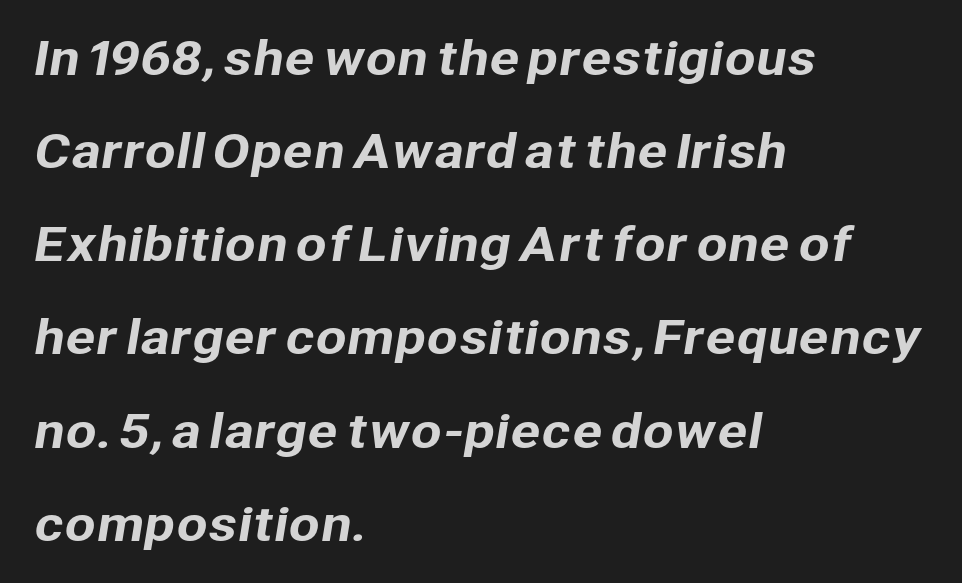
{"serif": "no", "width": "normal", "stroke_contrast": "low", "x_height": "medium", "monospaced": "no", "underline": "no", "align": "left", "line_spacing": "loose", "line_spacing_ratio": 2.07, "letter_spacing": "normal", "letter_spacing_em": 0.0, "glyph_px": 45}
